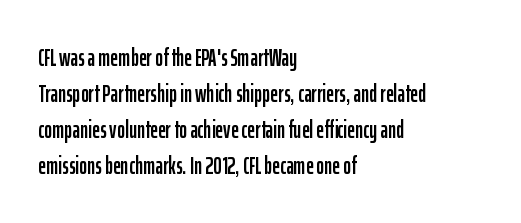
You can tell it's not italic because the verticals are truly vertical. Whoever set this chose a conventional vertical rhythm. The line texture is even and compact thanks to regular tracking. Each row of text sits above clean, open space.
